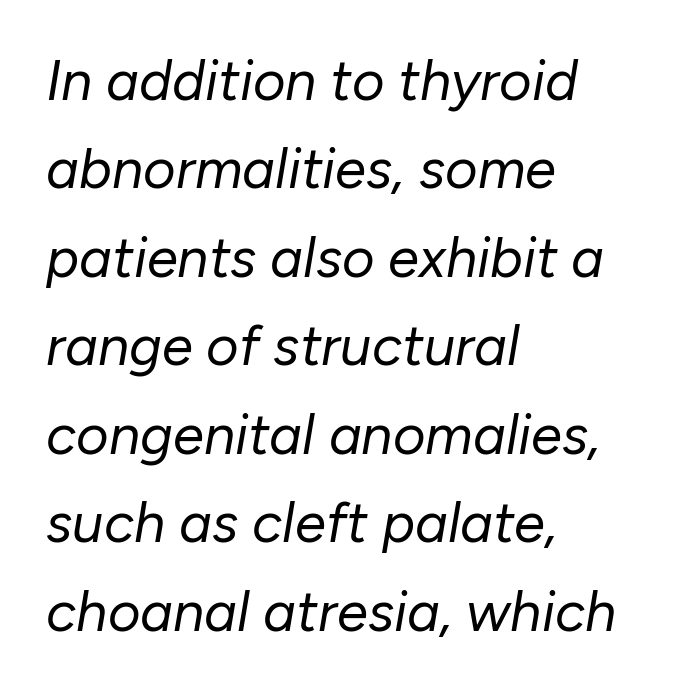
In terms of posture, this sample is oblique. Words float on clear page, feet unadorned. A typesetter would call this proportional, since set widths differ per character. A light-to-regular cut is what we see here. Nothing unusual about the tracking: characters are spaced as the font intends.
